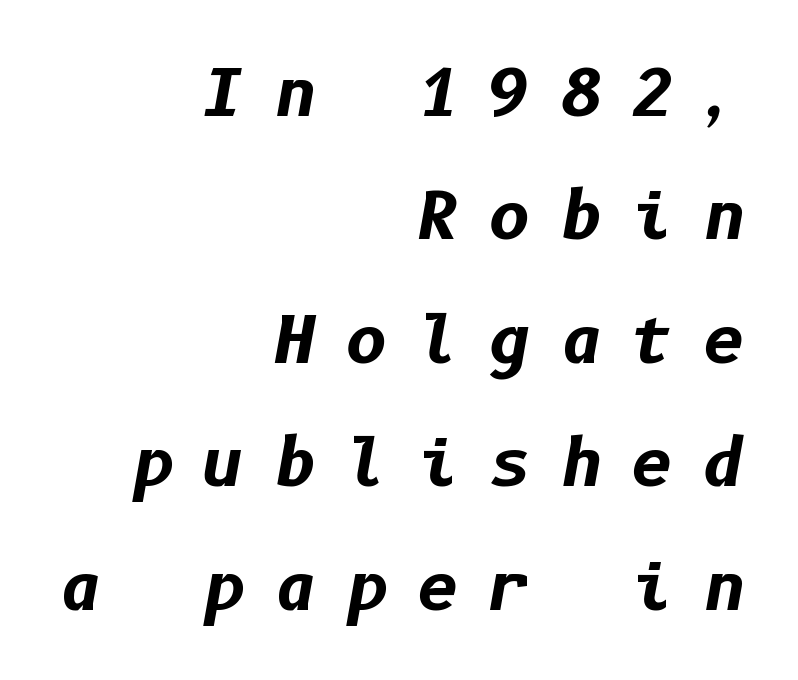
Q: Is the text bold? A: Yes.
Q: Is the text italic (slanted)? A: Yes, it leans right by about 10 degrees.
Q: Is the text underlined? A: No.
Q: How is the paragraph aligned? A: Right-aligned.
Q: Is the spacing between letters normal or unusually wide? A: Unusually wide.
Q: Is the spacing between lines tight, normal or loose? A: Loose.
Q: Width (condensed, normal, or wide)? A: Normal.
Q: Stroke contrast? A: Low.
Q: x-height? A: Medium.
